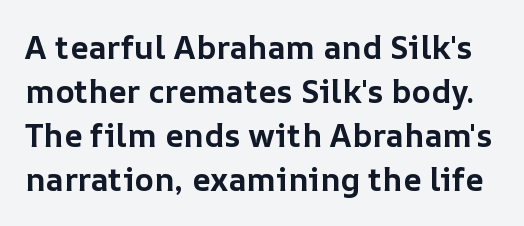
Q: Is the text bold? A: Yes.
Q: Is the text italic (slanted)? A: No, it is upright.
Q: Is the text underlined? A: No.
Q: Is the spacing between letters normal or unusually wide? A: Normal.
Q: Is the spacing between lines tight, normal or loose? A: Normal.
Q: Width (condensed, normal, or wide)? A: Normal.
Q: Stroke contrast? A: Low.
Q: x-height? A: Medium.
Q: Monospaced? A: No.
